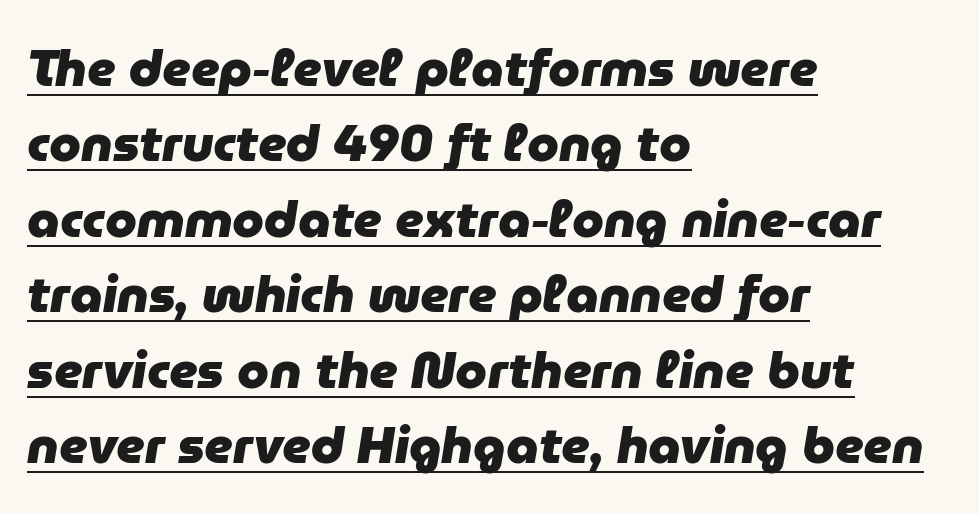
Q: Is the text bold? A: Yes.
Q: Is the text italic (slanted)? A: Yes, it leans right by about 9 degrees.
Q: Is the text underlined? A: Yes.
Q: How is the paragraph aligned? A: Left-aligned.
Q: Is the spacing between letters normal or unusually wide? A: Normal.
Q: Is the spacing between lines tight, normal or loose? A: Normal.
Q: Width (condensed, normal, or wide)? A: Normal.
Q: Stroke contrast? A: Low.
Q: x-height? A: Medium.
Q: Monospaced? A: No.
